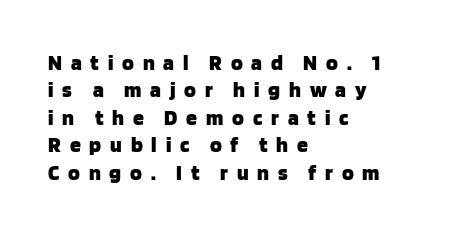
{"italic": "no", "bold": "yes", "underline": "no", "align": "left", "line_spacing": "normal", "line_spacing_ratio": 1.25, "letter_spacing": "wide", "letter_spacing_em": 0.4, "glyph_px": 22}
